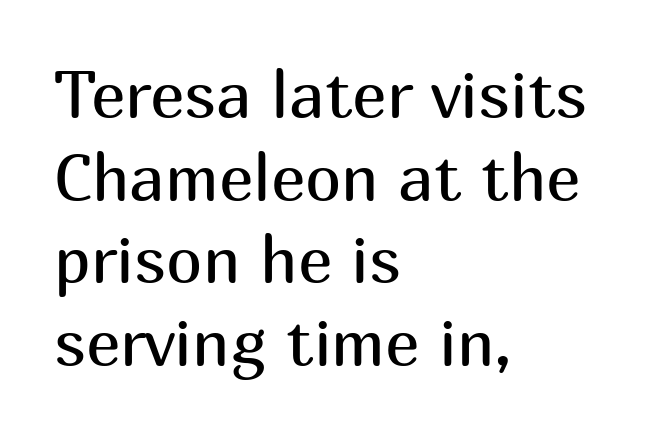
Bold? No — there's no thickening of the strokes. The letters advance in unequal steps, a hallmark of proportional type. The horizontal fit of the characters is conventional and even. Posture: vertical.
